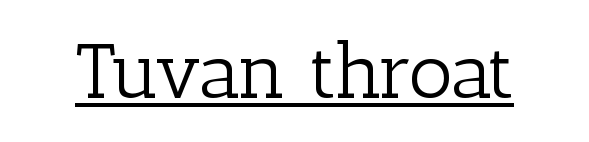
{"serif": "yes", "italic": "no", "bold": "no", "weight": "light", "width": "normal", "stroke_contrast": "low", "x_height": "medium", "monospaced": "no", "underline": "yes", "letter_spacing": "normal", "letter_spacing_em": 0.0, "glyph_px": 78}
